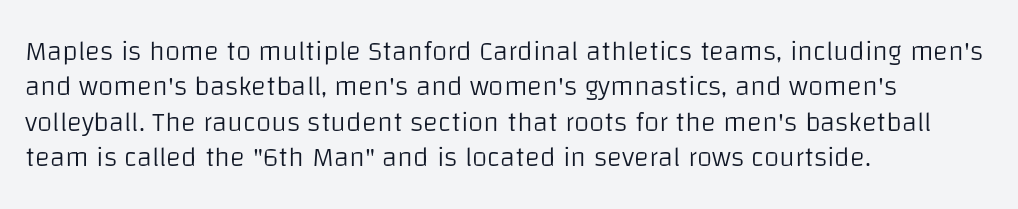
The image shows 28 px light sans-serif type, upright; set left-aligned, normal line spacing (1.26x), normal letter spacing, not underlined; low stroke contrast and a large x-height.
